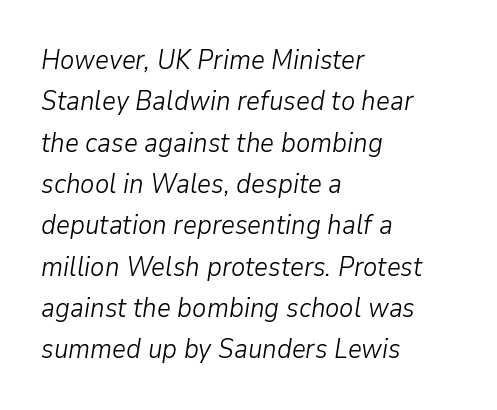
No extra tracking has been applied to these lines. In terms of posture, this sample is oblique. Students, observe: this is what conventionally led text looks like. A light-to-regular cut is what we see here. Descender tails drop into unmarked territory.
